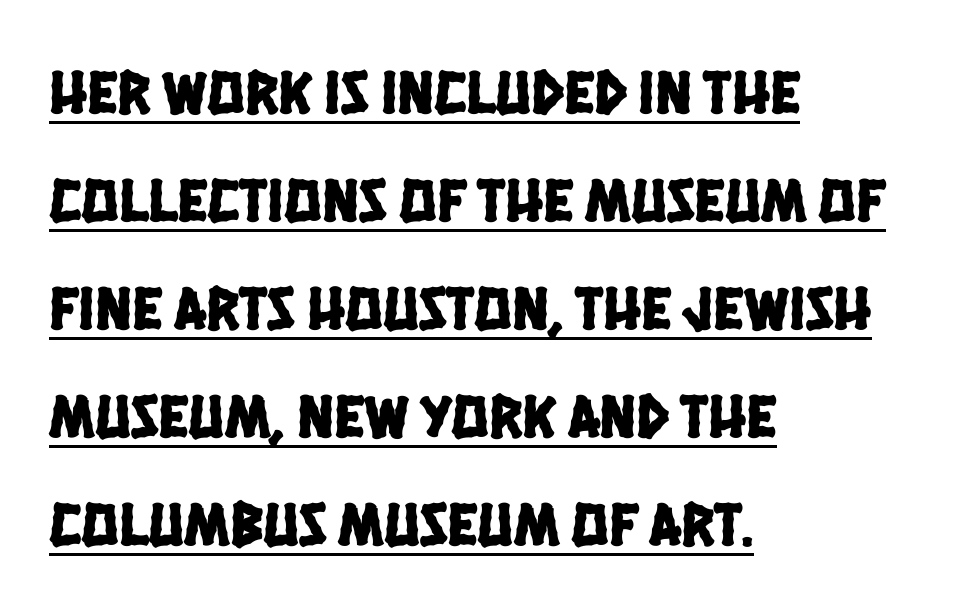
Q: Is the typeface a serif or a sans-serif typeface? A: Sans-serif.
Q: Is the text underlined? A: Yes.
Q: How is the paragraph aligned? A: Left-aligned.
Q: Is the spacing between letters normal or unusually wide? A: Normal.
Q: Width (condensed, normal, or wide)? A: Condensed.
Q: Stroke contrast? A: Low.
Q: x-height? A: Large.
Q: Monospaced? A: No.
